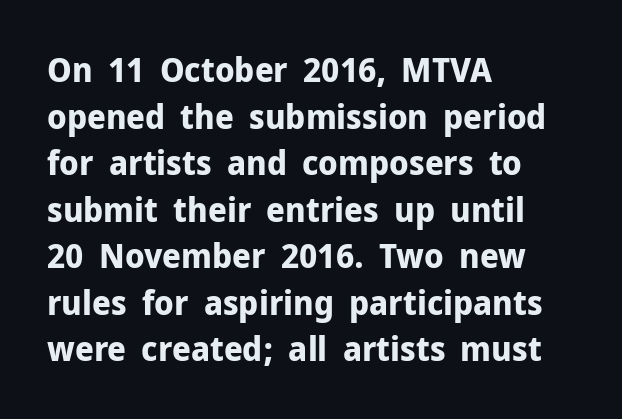
{"serif": "no", "italic": "no", "bold": "yes", "weight": "bold", "width": "normal", "stroke_contrast": "low", "x_height": "medium", "monospaced": "no", "underline": "no", "align": "left", "line_spacing": "normal", "line_spacing_ratio": 1.37, "letter_spacing": "normal", "letter_spacing_em": 0.0, "glyph_px": 34}
